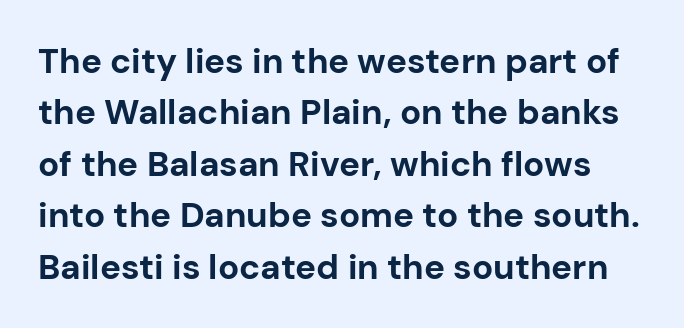
The image shows 35 px bold sans-serif type, upright; set normal line spacing (1.47x), normal letter spacing, not underlined; low stroke contrast and a medium x-height.
